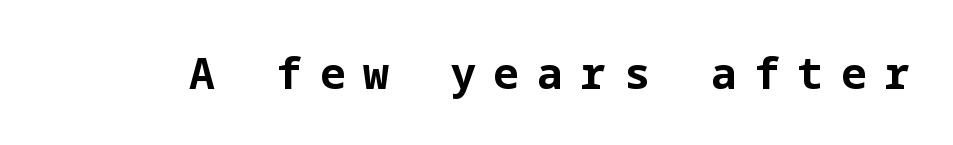
Weight check: bold — yes, fully. Someone cranked the tracking dial way up on this one. Posture: straight, roman, zero tilt. Note: no serifs on the glyphs. Honestly, there is no underline to notice here at all.
